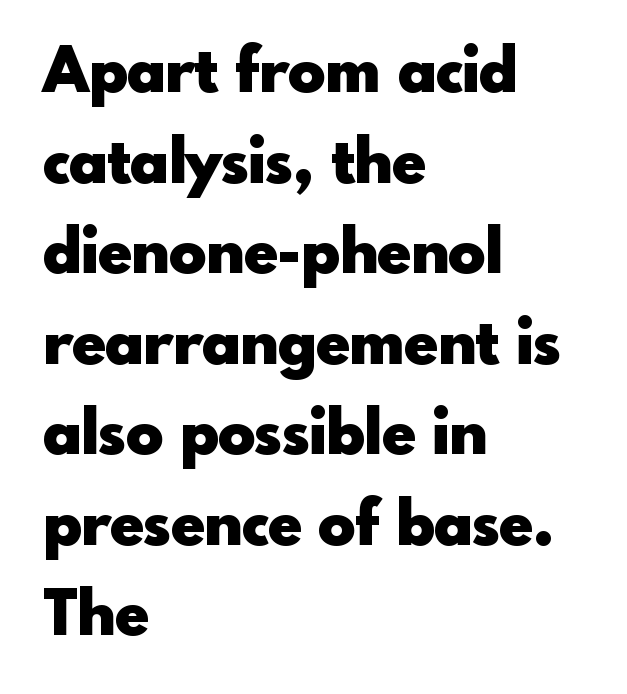
The paragraph has a hard left edge and a soft right edge. The typography opts for an upright posture over an oblique one. Honestly, the letter spacing is just normal — you wouldn't notice it. Serifs: no, the terminals of the letterforms are clean. Is there much room between lines? A standard amount, neither cramped nor airy.
